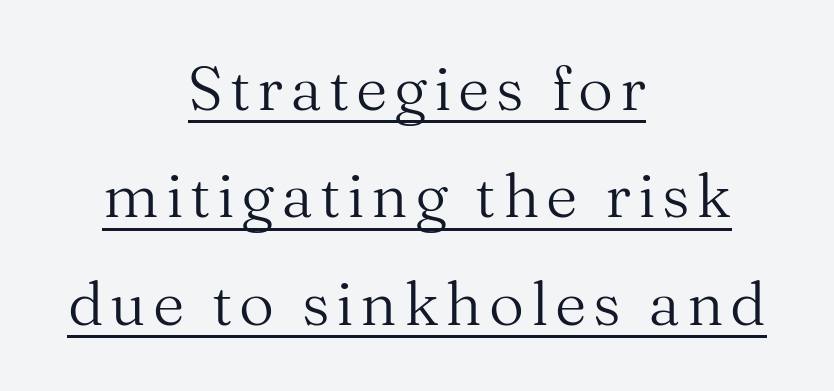
Q: Is the text bold? A: No.
Q: Is the text italic (slanted)? A: No, it is upright.
Q: Is the typeface a serif or a sans-serif typeface? A: Serif.
Q: Is the text underlined? A: Yes.
Q: How is the paragraph aligned? A: Centered.
Q: Width (condensed, normal, or wide)? A: Normal.
Q: Stroke contrast? A: Medium.
Q: x-height? A: Medium.
Q: Monospaced? A: No.
